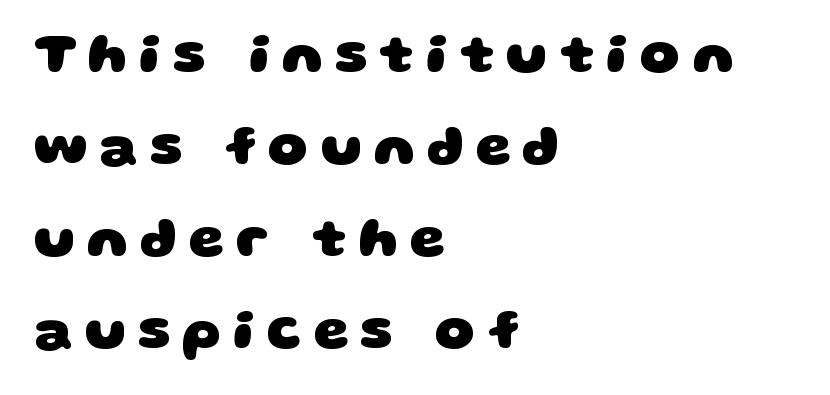
The type is letterspaced generously, with wide tracking. A student would call this left alignment; a typographer would say flush left, rag right. The font family rendered here belongs to the sans-serif group. Check the space under the baseline: it is left empty. Whoever set this chose a conventional vertical rhythm. The passage shown is emphatically bold.
